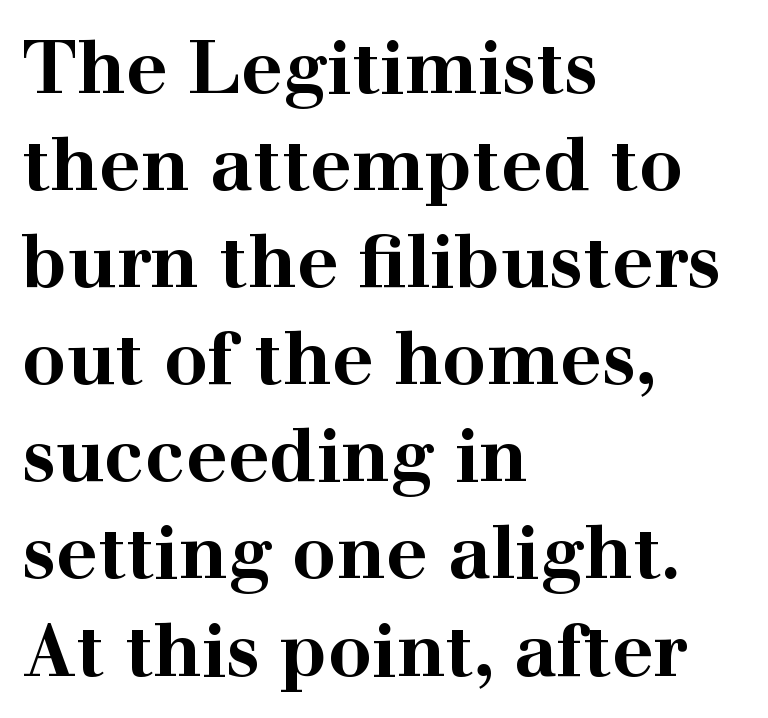
{"serif": "yes", "italic": "no", "bold": "yes", "weight": "bold", "width": "wide", "stroke_contrast": "high", "x_height": "medium", "monospaced": "no", "underline": "no", "align": "left", "line_spacing": "normal", "line_spacing_ratio": 1.33, "letter_spacing": "normal", "letter_spacing_em": 0.0, "glyph_px": 73}
